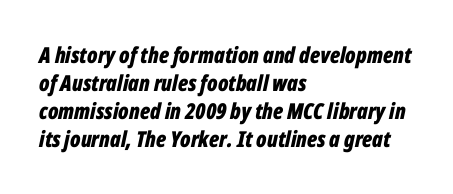
The line-height multiplier appears to be the usual default. This sample uses plain, unmodified letter spacing. These lines stack with their left ends in a neat column. Emphasis by weight is at full strength: bold. Quick note: italic.
